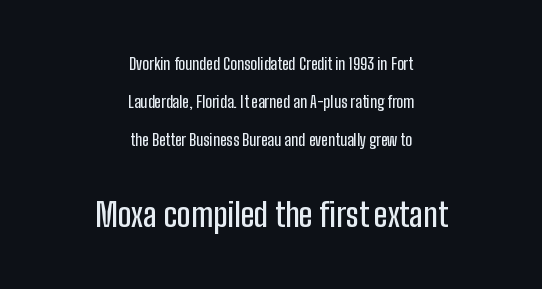
The characters display no serif detailing; their extremities are plain. Horizontally, the lines are justified to the midpoint only. The words here are not underlined. Style check: upright. Whoever set this made the second block the dominant, larger element. Notice the wide empty band between every row — that's loose leading.
